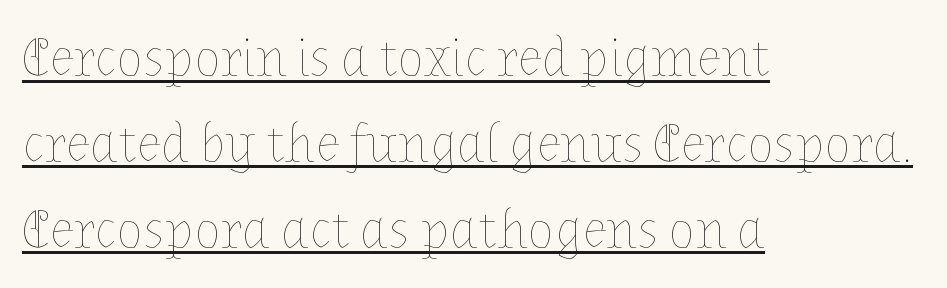
The lettering holds an erect, upright posture throughout. The rendering uses natural spacing where letterforms have individual widths. Here the glyphs are tracked normally, forming tight word shapes. The typesetting does not lean heavy: it is not bold. Short and long lines alike share a common starting point at left. This is underlined copy, the kind a proofreader might mark for attention.
